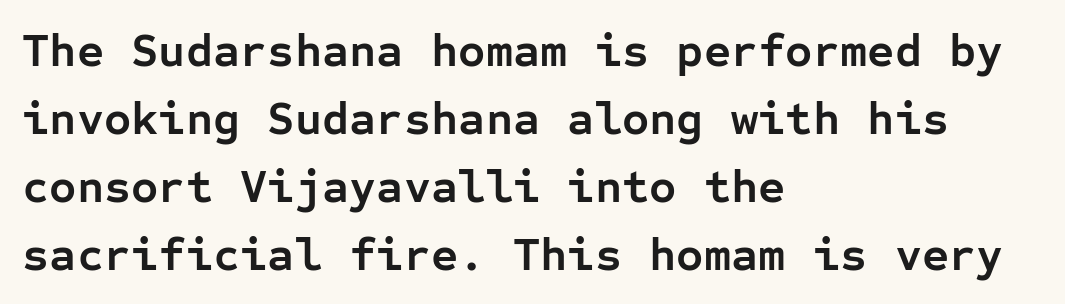
Every character here occupies the same horizontal width, giving the sample a typewriter-like rhythm. Tracking here is standard; glyphs follow each other at the usual distance. One glance says typical: line gaps are just what's usual. The space directly below the letters is spotless. Check where the strokes stop: nothing finishes them off — pure sans. Designer's note — italics off, roman on.
